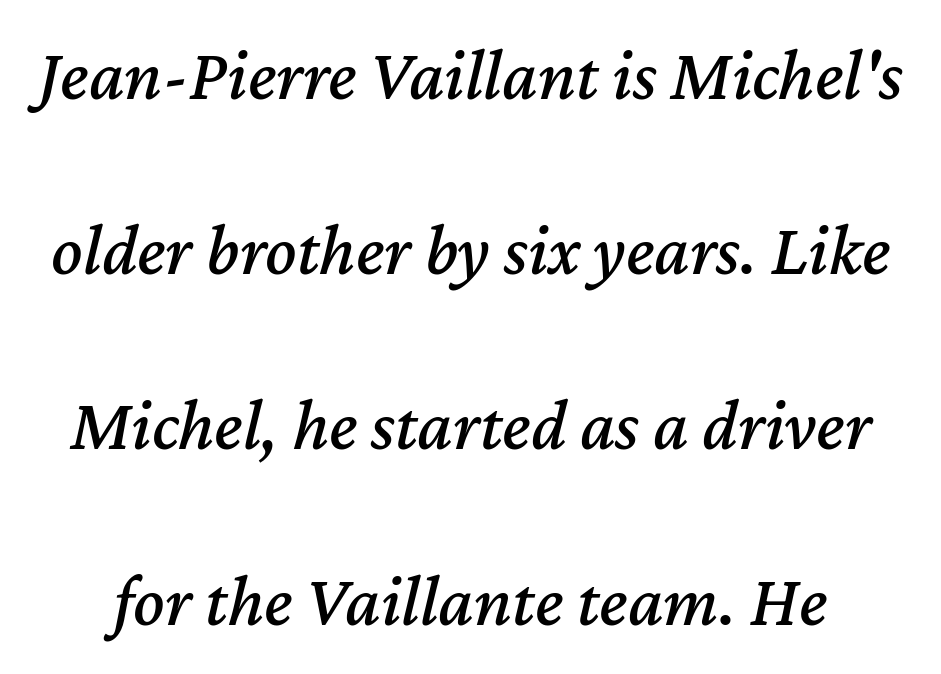
Q: Is the text italic (slanted)? A: Yes, it leans right by about 12 degrees.
Q: Is the text underlined? A: No.
Q: Is the spacing between letters normal or unusually wide? A: Normal.
Q: Is the spacing between lines tight, normal or loose? A: Loose.
Q: Width (condensed, normal, or wide)? A: Normal.
Q: Stroke contrast? A: Medium.
Q: x-height? A: Medium.
Q: Monospaced? A: No.
